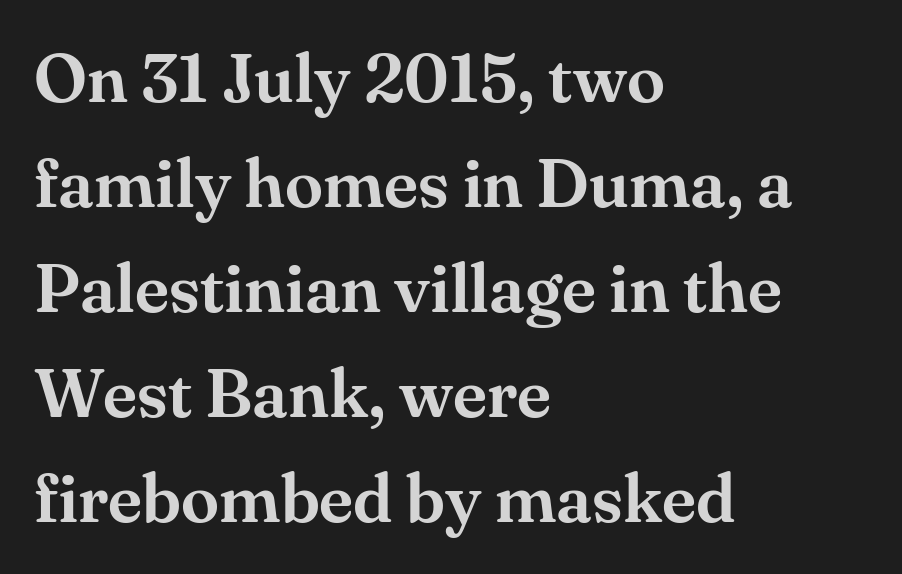
Q: Is the text italic (slanted)? A: No, it is upright.
Q: Is the typeface a serif or a sans-serif typeface? A: Serif.
Q: Is the text underlined? A: No.
Q: How is the paragraph aligned? A: Left-aligned.
Q: Is the spacing between letters normal or unusually wide? A: Normal.
Q: Is the spacing between lines tight, normal or loose? A: Normal.
Q: Width (condensed, normal, or wide)? A: Normal.
Q: Stroke contrast? A: Medium.
Q: x-height? A: Small.
Q: Monospaced? A: No.
